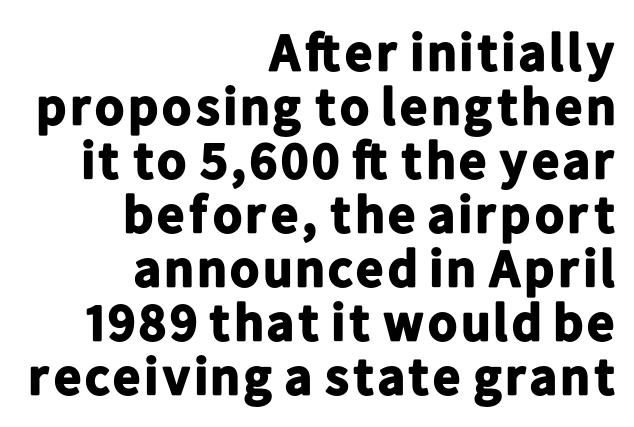
Each word holds together tightly as a unit, with standard inter-letter gaps. Bold? Absolutely — the strokes are thick and heavy. Closely set lines give the paragraph a compact silhouette. This sample is right-justified, so line beginnings fall wherever the words allow.
